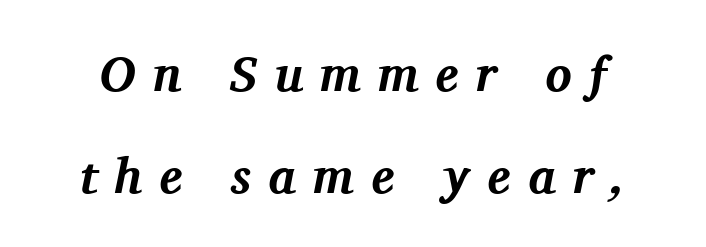
{"serif": "yes", "italic": "yes", "lean": "right", "slant_degrees": 11, "bold": "yes", "weight": "bold", "width": "normal", "stroke_contrast": "medium", "x_height": "medium", "monospaced": "no", "underline": "no", "line_spacing": "loose", "line_spacing_ratio": 2.08, "letter_spacing": "wide", "letter_spacing_em": 0.35, "glyph_px": 49}
